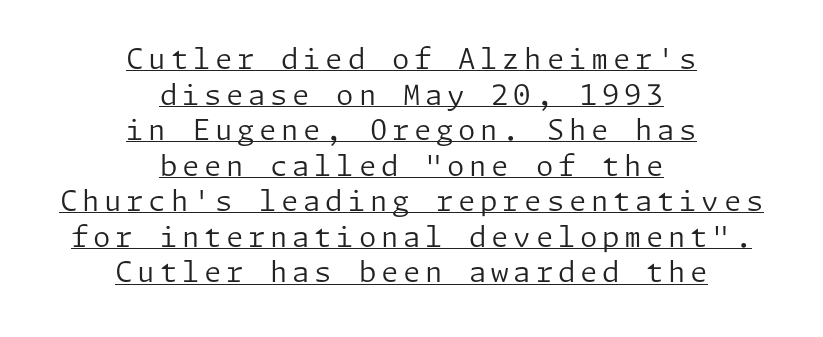
The lines sit at an ordinary, default distance from one another. Is there any slant? The stems are plumb. The cut favours lightness, reaching ordinary text weight at its darkest. The rendering uses the underline text-decoration. Is the block centered? Yes — each line is placed symmetrically about the middle. I'd call this a sans setting — the letters go barefoot.
